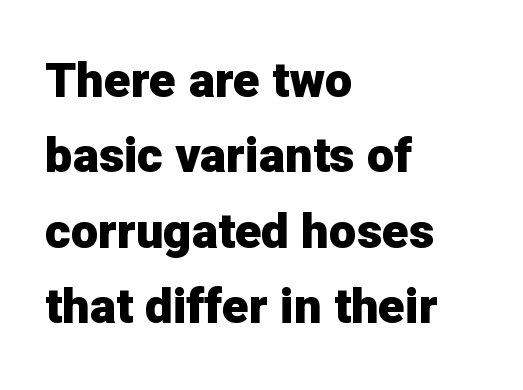
{"serif": "no", "italic": "no", "bold": "yes", "weight": "heavy", "width": "normal", "stroke_contrast": "low", "x_height": "medium", "monospaced": "no", "underline": "no", "align": "left", "line_spacing": "normal", "line_spacing_ratio": 1.54, "letter_spacing": "normal", "letter_spacing_em": 0.0, "glyph_px": 49}
